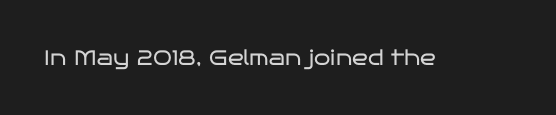
The passage shown is not underscored anywhere. The font's upright variant was chosen for this text. Stems here are at most as thick as an everyday book face. Observe the ordinary spacing: letters are neighbours, not strangers.
